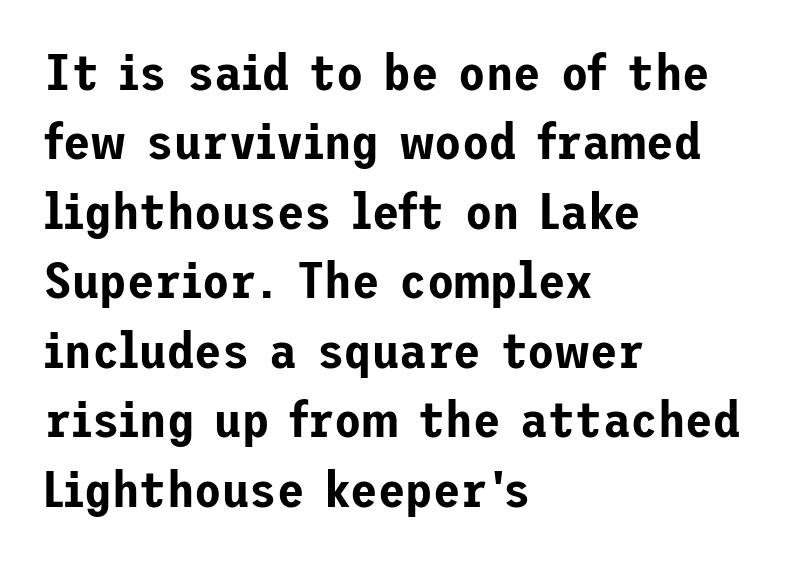
{"serif": "no", "italic": "no", "width": "normal", "stroke_contrast": "low", "x_height": "medium", "underline": "no", "align": "left", "line_spacing": "normal", "line_spacing_ratio": 1.39, "letter_spacing": "normal", "letter_spacing_em": 0.0, "glyph_px": 50}
